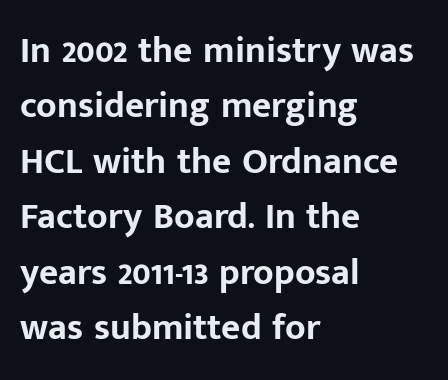
{"serif": "no", "italic": "no", "bold": "yes", "weight": "bold", "width": "normal", "stroke_contrast": "low", "x_height": "medium", "monospaced": "no", "underline": "no", "align": "left", "line_spacing": "normal", "line_spacing_ratio": 1.5, "letter_spacing": "normal", "letter_spacing_em": 0.0, "glyph_px": 37}
